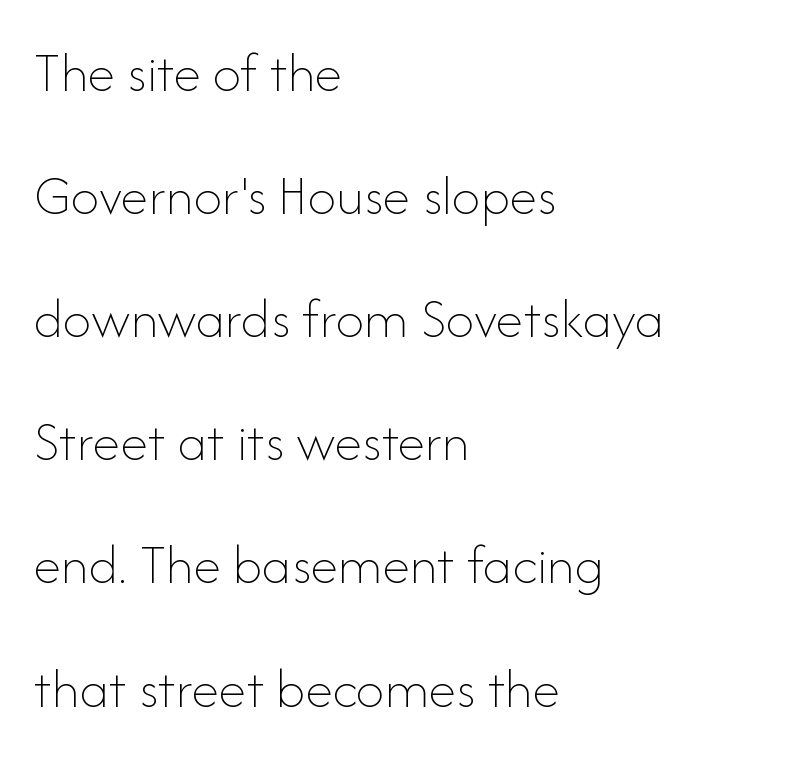
Honestly, the letter spacing is just normal — you wouldn't notice it. Each letter keeps its own natural width here, so spacing adapts to shape. Italic: no, the glyphs are upright roman. Check the space under the baseline: it is left empty. Loosely led — the rows are spread out. A classic flush-left, rag-right setting is used for this passage.
